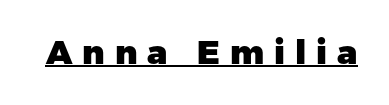
{"serif": "no", "italic": "no", "bold": "yes", "weight": "heavy", "width": "normal", "stroke_contrast": "low", "x_height": "medium", "monospaced": "no", "underline": "yes", "letter_spacing": "wide", "letter_spacing_em": 0.3, "glyph_px": 33}
